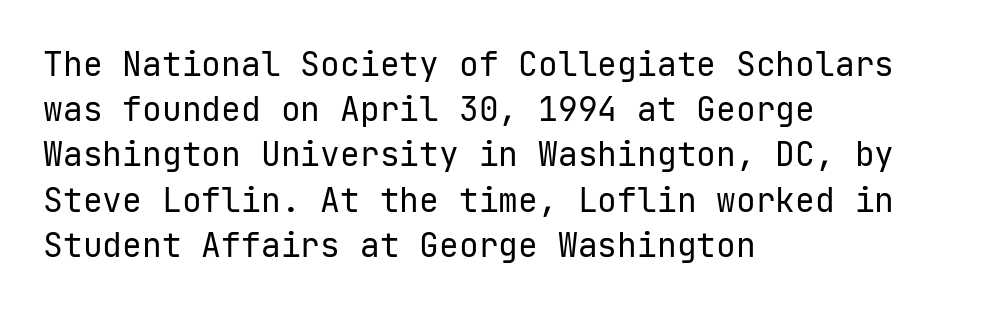
Interline gaps are of average width in this sample. Italic: no, the glyphs are upright roman. No feet cap the strokes, marking this as sans-serif type. Here the designer chose a console-style face with uniform glyph widths. In terms of letterspacing, this is plain default setting.
